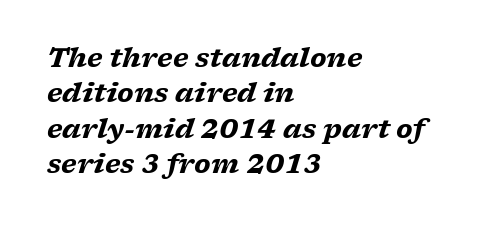
The image shows 26 px bold type, italic (leaning right); set left-aligned, normal line spacing (1.36x), normal letter spacing, not underlined.
